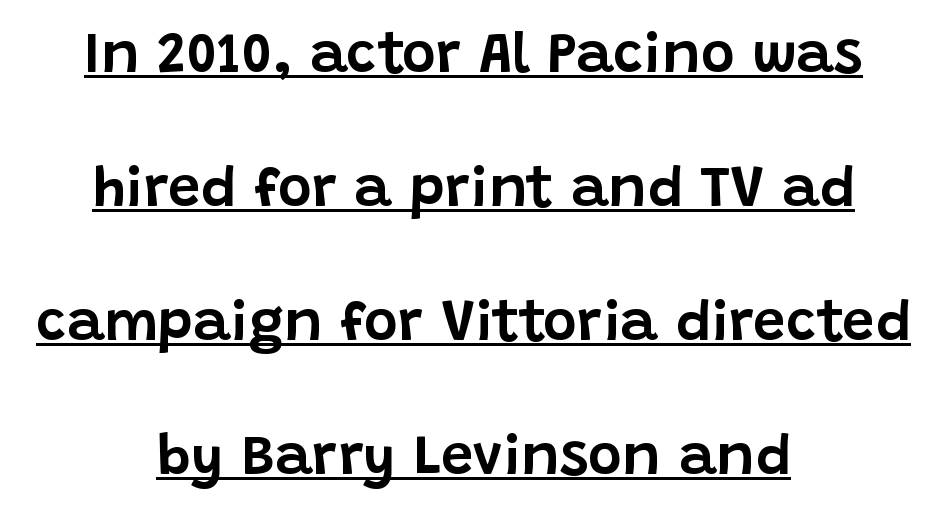
Q: Is the text italic (slanted)? A: No, it is upright.
Q: Is the typeface a serif or a sans-serif typeface? A: Sans-serif.
Q: Is the text underlined? A: Yes.
Q: How is the paragraph aligned? A: Centered.
Q: Is the spacing between letters normal or unusually wide? A: Normal.
Q: Is the spacing between lines tight, normal or loose? A: Loose.
Q: Width (condensed, normal, or wide)? A: Normal.
Q: Stroke contrast? A: Low.
Q: x-height? A: Large.
Q: Monospaced? A: No.
